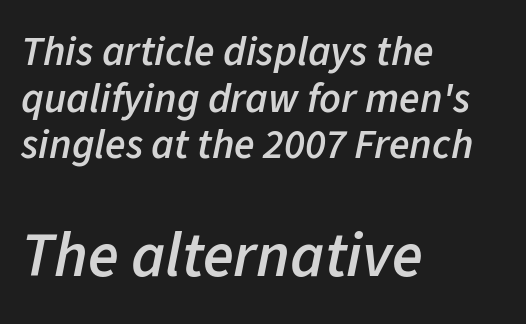
{"italic": "yes", "lean": "right", "slant_degrees": 11, "bold": "semi", "weight": "semibold", "width": "normal", "stroke_contrast": "low", "x_height": "medium", "monospaced": "no", "underline": "no", "align": "left", "line_spacing": "tight", "line_spacing_ratio": 1.11, "letter_spacing": "normal", "letter_spacing_em": 0.0, "larger_block": "second", "size_ratio": 1.5, "glyph_px": 63}
